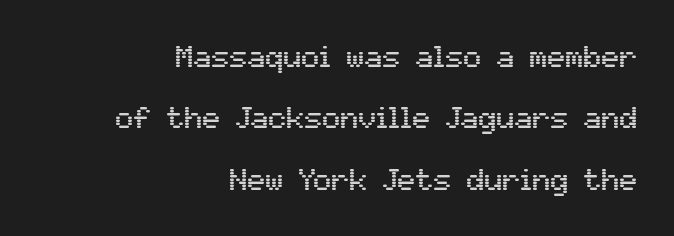
The rendering uses a large line-height, opening up the rows. Spacing verdict: proportional, widths tailored to each character. These lines keep a tight, regular rhythm from letter to letter. Does the copy run flush right? Yes — the right margin is perfectly even. The typeface chosen for these lines omits serifs.
